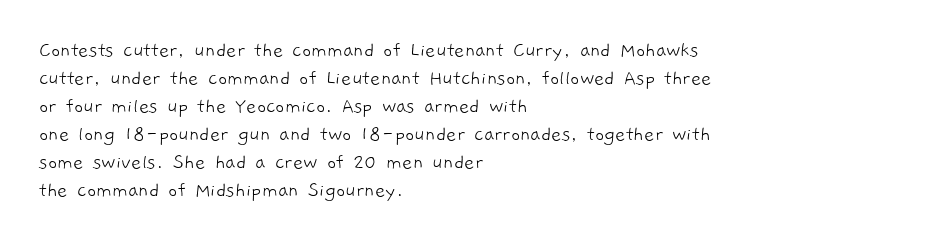
{"bold": "no", "underline": "no", "align": "left", "line_spacing": "normal", "line_spacing_ratio": 1.27, "letter_spacing": "normal", "letter_spacing_em": 0.0, "glyph_px": 22}
